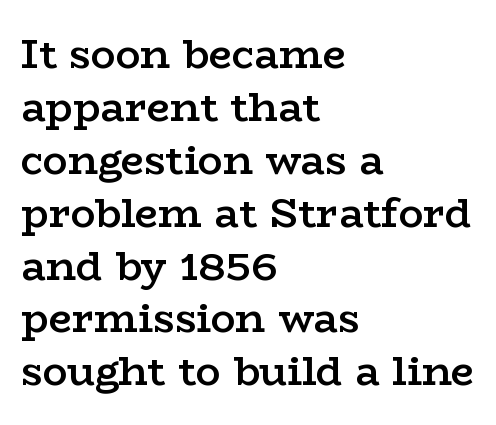
Each glyph is drawn with semibold strokes, heavier than normal yet not fully bold. Lines of text with bare space underneath. Characters follow at the spacing the type designer built in. In CSS terms this would be text-align: left. In terms of leading, this rendering sits right in the middle.
